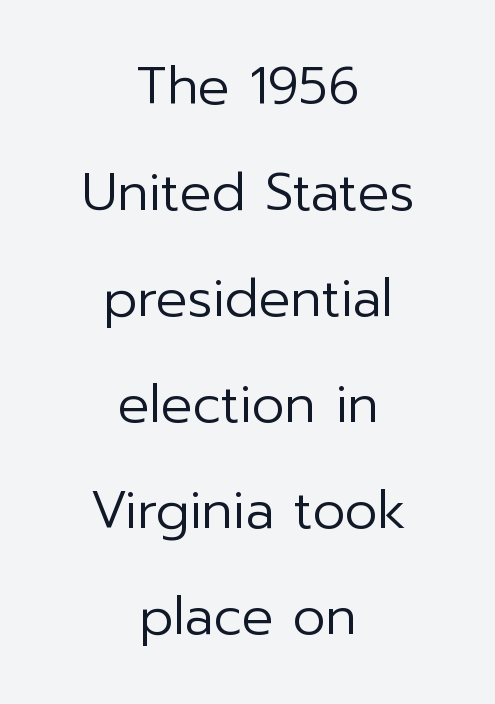
Q: Is the text bold? A: No.
Q: Is the text italic (slanted)? A: No, it is upright.
Q: Is the typeface a serif or a sans-serif typeface? A: Sans-serif.
Q: Is the text underlined? A: No.
Q: How is the paragraph aligned? A: Centered.
Q: Is the spacing between letters normal or unusually wide? A: Normal.
Q: Is the spacing between lines tight, normal or loose? A: Loose.
Q: Width (condensed, normal, or wide)? A: Normal.
Q: Stroke contrast? A: Low.
Q: x-height? A: Medium.
Q: Monospaced? A: No.
